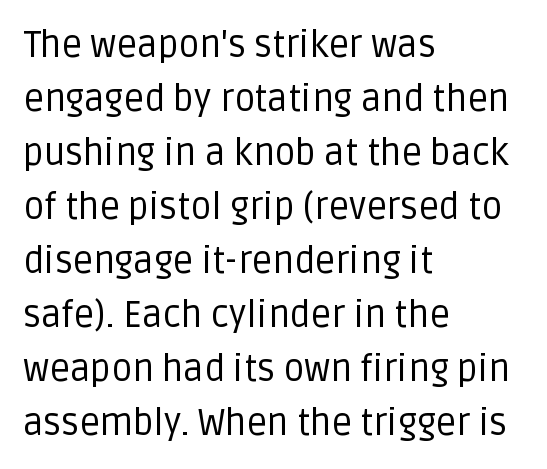
A clean baseline with only descenders dipping below it. This rendering employs a face without finishing strokes, i.e., a sans-serif. Do the characters align in a grid? No, the font is proportional. The rag falls on the right side of this text block.
